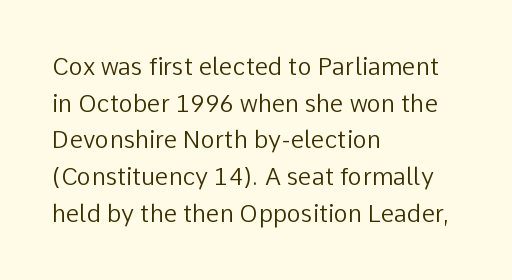
{"italic": "no", "bold": "no", "underline": "no", "align": "left", "line_spacing": "normal", "line_spacing_ratio": 1.53, "letter_spacing": "normal", "letter_spacing_em": 0.0, "glyph_px": 24}
